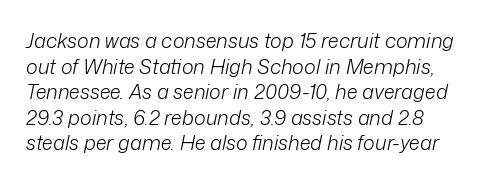
Q: Is the text bold? A: No.
Q: Is the text italic (slanted)? A: Yes, it leans right by about 12 degrees.
Q: Is the text underlined? A: No.
Q: How is the paragraph aligned? A: Left-aligned.
Q: Is the spacing between letters normal or unusually wide? A: Normal.
Q: Is the spacing between lines tight, normal or loose? A: Normal.
